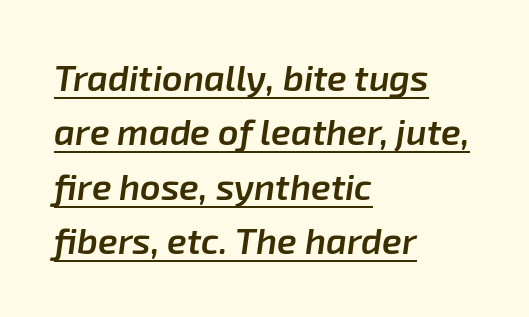
The image shows 36 px semibold type, italic (leaning right); set left-aligned, normal line spacing (1.51x), normal letter spacing, underlined; low stroke contrast and a medium x-height.
